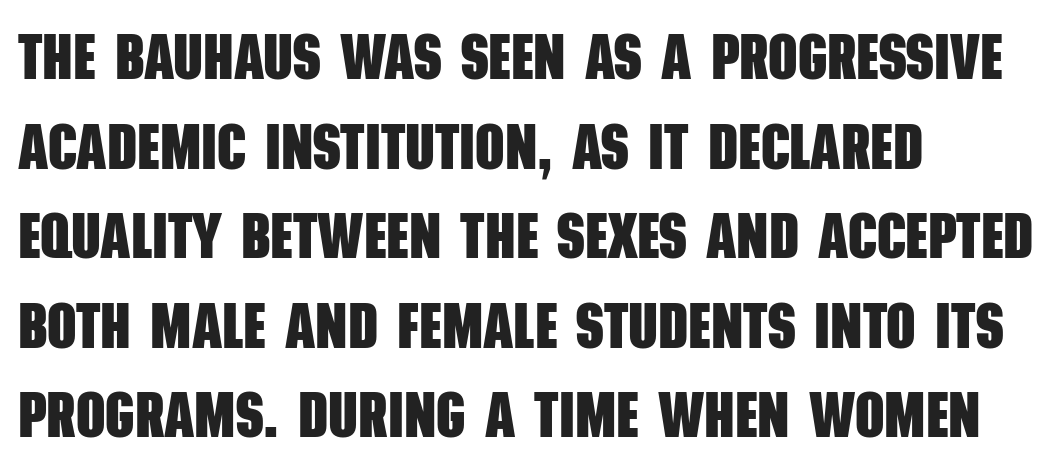
The image shows 64 px heavy, condensed sans-serif type; set left-aligned, normal line spacing (1.4x), normal letter spacing, not underlined; low stroke contrast and a large x-height.
